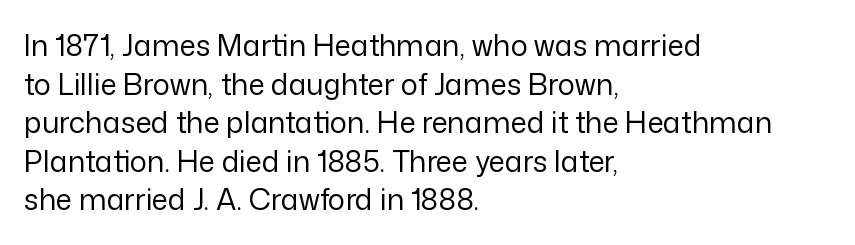
Q: Is the text bold? A: No.
Q: Is the text italic (slanted)? A: No, it is upright.
Q: Is the typeface a serif or a sans-serif typeface? A: Sans-serif.
Q: Is the text underlined? A: No.
Q: How is the paragraph aligned? A: Left-aligned.
Q: Is the spacing between letters normal or unusually wide? A: Normal.
Q: Is the spacing between lines tight, normal or loose? A: Normal.
Q: Width (condensed, normal, or wide)? A: Normal.
Q: Stroke contrast? A: Low.
Q: x-height? A: Medium.
Q: Monospaced? A: No.
